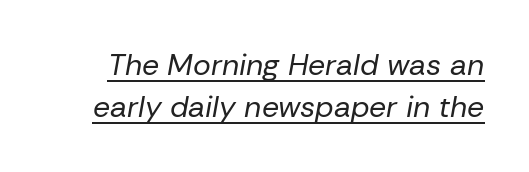
Horizontal bands of white between lines are of average thickness. What stands out about the letter spacing? Nothing — it is the standard amount. Is there an underline? Yes — a line sits under the letters. The letterforms sit at book weight or below. You can tell it's italic because the verticals aren't actually vertical. Character widths vary here, with narrow letters taking less room than wide ones.
